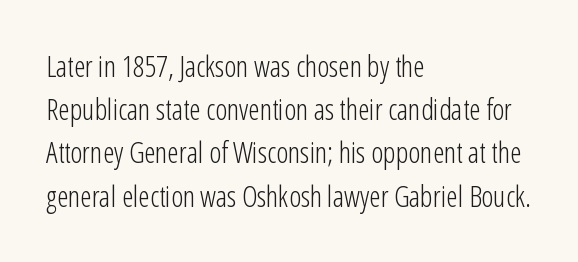
The gaps between neighbouring characters are ordinary and unremarkable. The specimen reads as upright at a glance. The cut favours lightness, reaching ordinary text weight at its darkest. The letters advance in unequal steps, a hallmark of proportional type.
